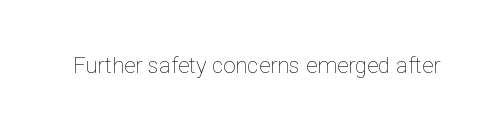
Q: Is the text bold? A: No.
Q: Is the text italic (slanted)? A: No, it is upright.
Q: Is the text underlined? A: No.
Q: Is the spacing between letters normal or unusually wide? A: Normal.
